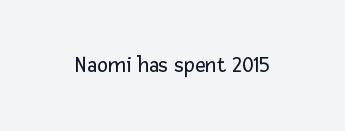
{"italic": "no", "bold": "no", "underline": "no", "letter_spacing": "normal", "letter_spacing_em": 0.0, "glyph_px": 23}
